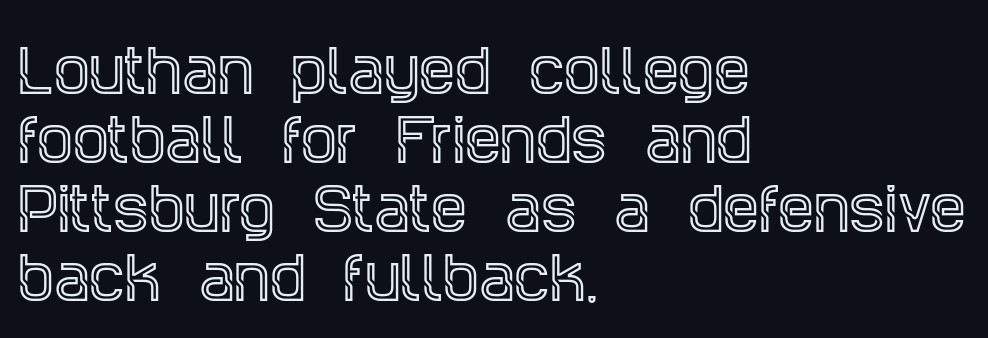
{"serif": "yes", "italic": "no", "width": "condensed", "x_height": "large", "monospaced": "no", "underline": "no", "align": "left", "line_spacing_ratio": 1.21, "letter_spacing": "normal", "letter_spacing_em": 0.0, "glyph_px": 57}
